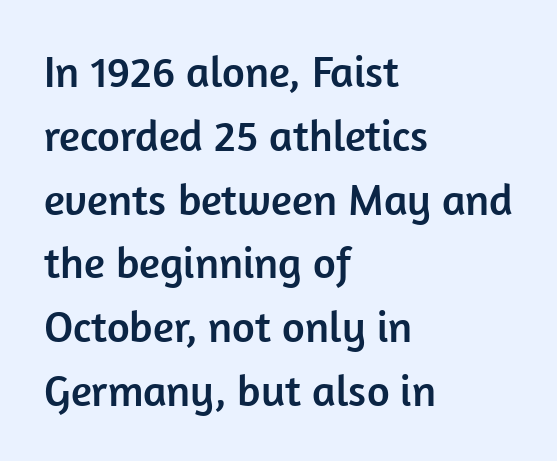
{"serif": "no", "italic": "no", "width": "normal", "stroke_contrast": "low", "x_height": "medium", "monospaced": "no", "underline": "no", "align": "left", "line_spacing": "normal", "line_spacing_ratio": 1.45, "letter_spacing": "normal", "letter_spacing_em": 0.0, "glyph_px": 44}
